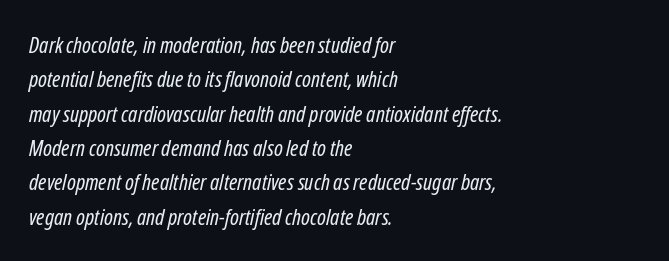
Weight: in the light-to-regular range. Between one letter and the next there's only the usual sliver of space. The lettering tilts uniformly, giving the passage an italic look. Normally led — the rows are evenly, conventionally spaced.
